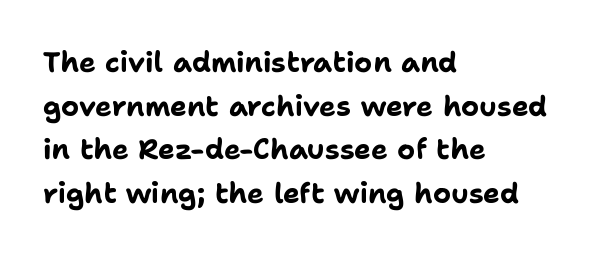
The image shows 28 px bold sans-serif type, upright; set left-aligned, normal line spacing (1.56x), normal letter spacing, not underlined; low stroke contrast and a medium x-height.
